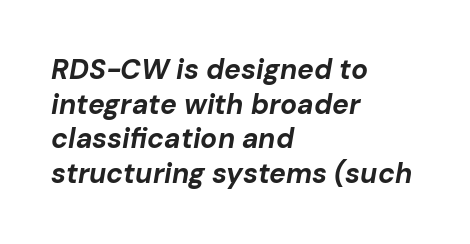
Q: Is the text bold? A: Yes.
Q: Is the text italic (slanted)? A: Yes, it leans right by about 10 degrees.
Q: Is the text underlined? A: No.
Q: How is the paragraph aligned? A: Left-aligned.
Q: Is the spacing between letters normal or unusually wide? A: Normal.
Q: Width (condensed, normal, or wide)? A: Normal.
Q: Stroke contrast? A: Low.
Q: x-height? A: Medium.
Q: Monospaced? A: No.
